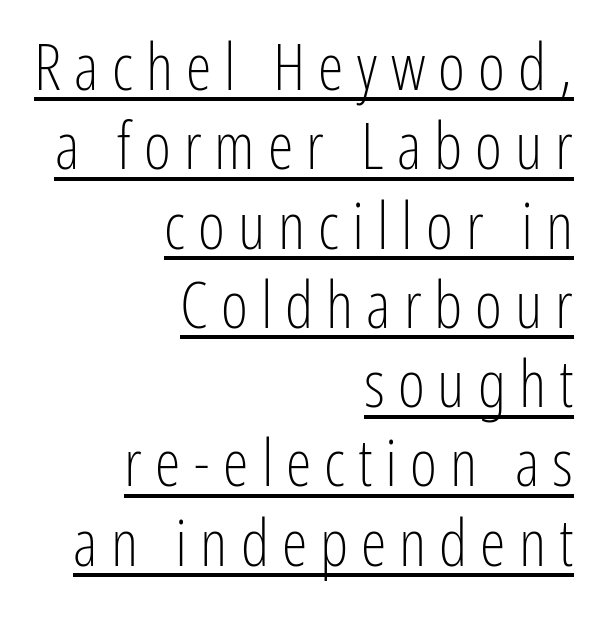
The image shows 65 px light, condensed sans-serif type, upright; set right-aligned, line spacing 1.22x, unusually wide letter spacing (+0.2 em), underlined; low stroke contrast and a medium x-height.
